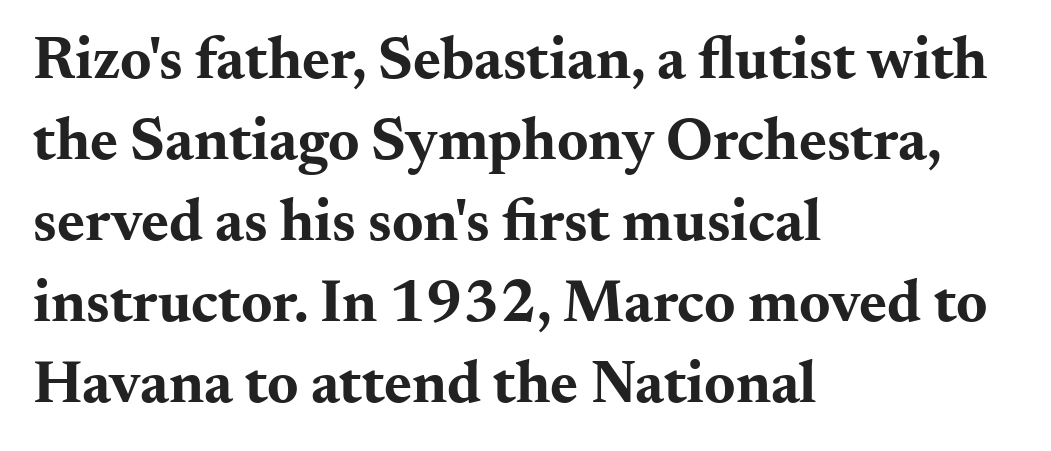
{"serif": "yes", "italic": "no", "bold": "yes", "weight": "bold", "width": "wide", "stroke_contrast": "medium", "x_height": "small", "monospaced": "no", "underline": "no", "align": "left", "line_spacing": "normal", "line_spacing_ratio": 1.35, "letter_spacing": "normal", "letter_spacing_em": 0.0, "glyph_px": 60}
